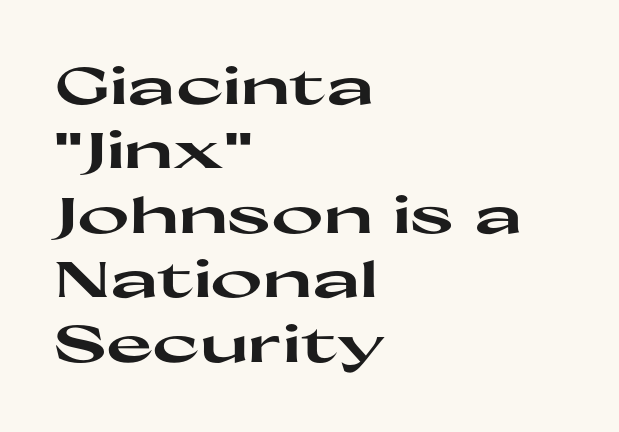
{"serif": "no", "italic": "no", "bold": "yes", "weight": "heavy", "width": "wide", "stroke_contrast": "high", "x_height": "medium", "monospaced": "no", "underline": "no", "align": "left", "line_spacing": "normal", "line_spacing_ratio": 1.29, "letter_spacing": "normal", "letter_spacing_em": 0.0, "glyph_px": 50}
